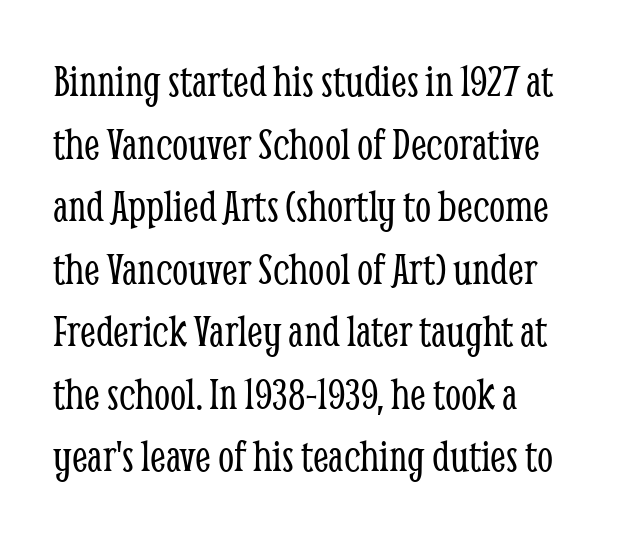
Think of a printed novel: that variable character pitch is what you see here. Line starts are locked; line ends wander. Caption: face not bold, strokes unweighted. The lettering holds an erect, upright posture throughout. Check where the strokes stop: tiny serifs finish them off. The tracking reads as untouched default to a designer's eye.
